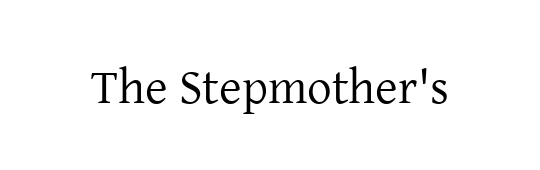
Q: Is the text bold? A: No.
Q: Is the text italic (slanted)? A: No, it is upright.
Q: Is the typeface a serif or a sans-serif typeface? A: Serif.
Q: Is the text underlined? A: No.
Q: Is the spacing between letters normal or unusually wide? A: Normal.
Q: Width (condensed, normal, or wide)? A: Normal.
Q: Stroke contrast? A: Low.
Q: x-height? A: Medium.
Q: Monospaced? A: No.
